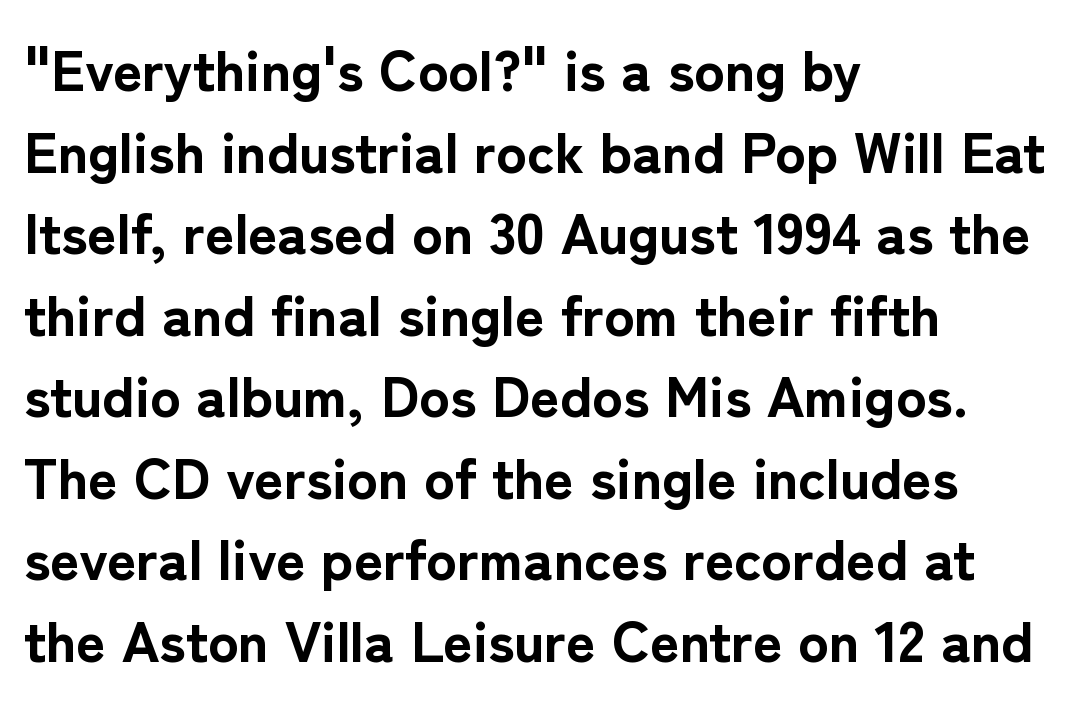
The image shows 57 px bold sans-serif type, upright; set left-aligned, normal line spacing (1.43x), normal letter spacing, not underlined; low stroke contrast and a medium x-height.
